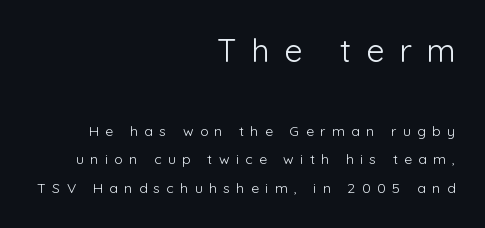
{"serif": "no", "italic": "no", "bold": "no", "weight": "light", "width": "normal", "stroke_contrast": "low", "x_height": "medium", "monospaced": "no", "underline": "no", "align": "right", "line_spacing": "loose", "line_spacing_ratio": 2.06, "letter_spacing": "wide", "letter_spacing_em": 0.46, "larger_block": "first", "size_ratio": 2.29, "glyph_px": 32}
